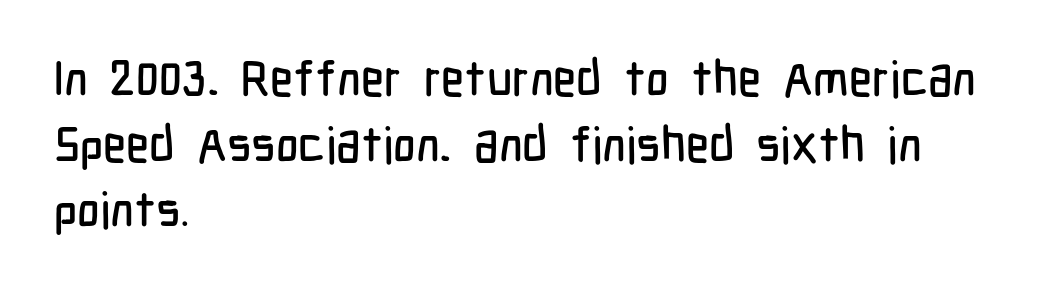
Q: Is the text italic (slanted)? A: No, it is upright.
Q: Is the typeface a serif or a sans-serif typeface? A: Sans-serif.
Q: Is the text underlined? A: No.
Q: How is the paragraph aligned? A: Left-aligned.
Q: Is the spacing between letters normal or unusually wide? A: Normal.
Q: Is the spacing between lines tight, normal or loose? A: Normal.
Q: Width (condensed, normal, or wide)? A: Condensed.
Q: Stroke contrast? A: Low.
Q: x-height? A: Medium.
Q: Monospaced? A: No.
